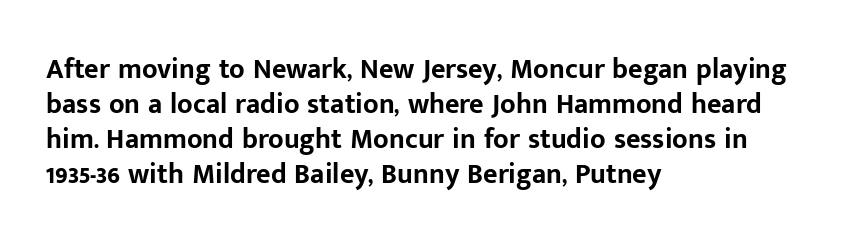
Every character sits straight up, as roman type does. Look at the stroke-to-counter ratio: heavy, a bold. Honestly, the letter spacing is just normal — you wouldn't notice it. How would I describe the line gaps? Plain and ordinary.
